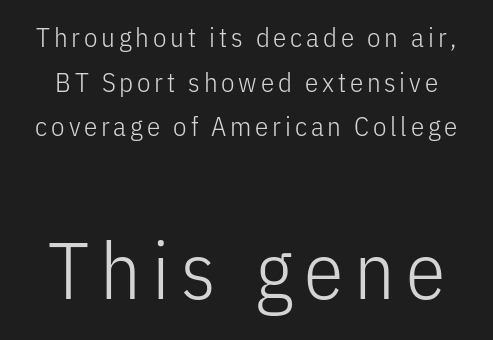
Note the varied advance widths — an 'i' is clearly narrower than an 'm'. Look at the bottom of the vertical strokes: they stop flat, with no serifs. Block two is the big one; block one sits smaller above it. The words here are not underlined. Do the letters lean? They stand straight.
